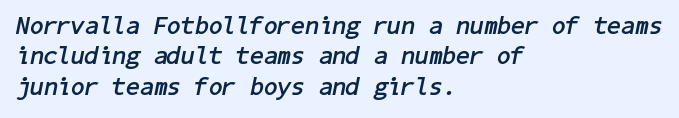
The image shows 25 px bold type, italic (leaning right); set left-aligned, line spacing 1.22x, normal letter spacing, not underlined.
